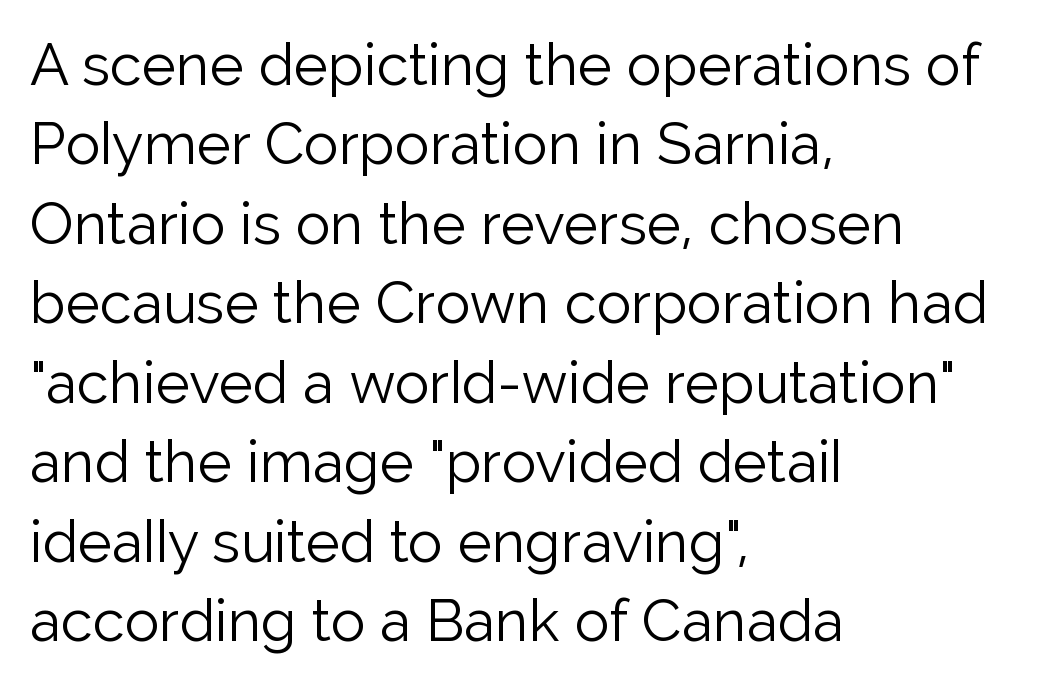
Layout note: lines flush left. Posture: upright roman. This sample has the flowing, uneven cadence of proportional lettering. Weight: in the light-to-regular range. Check where the strokes stop: nothing finishes them off — pure sans.
